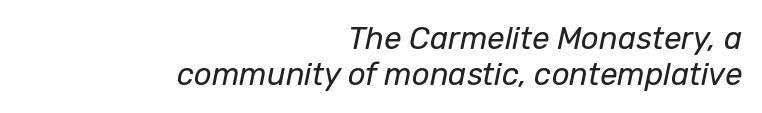
This sample has the flowing, uneven cadence of proportional lettering. This reads as an unemphasized weight, regular at the heaviest. Letter spacing: default. The rendering anchors every line to the right-hand side. The passage shown is not underscored anywhere.
